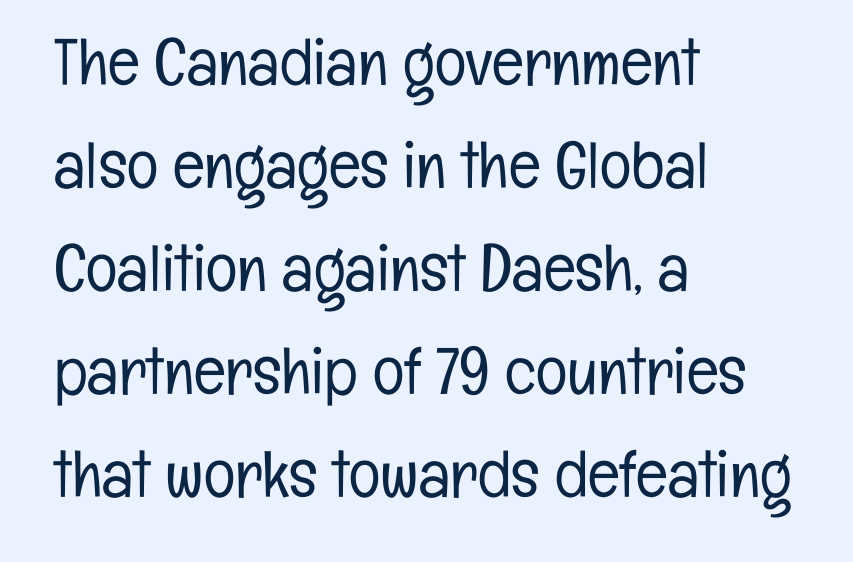
A student would call this left alignment; a typographer would say flush left, rag right. Observe the absence of serifs on each vertical stroke in this sample. Normally led — the rows are evenly, conventionally spaced. Nothing unusual about the tracking: characters are spaced as the font intends. Style check: upright.
